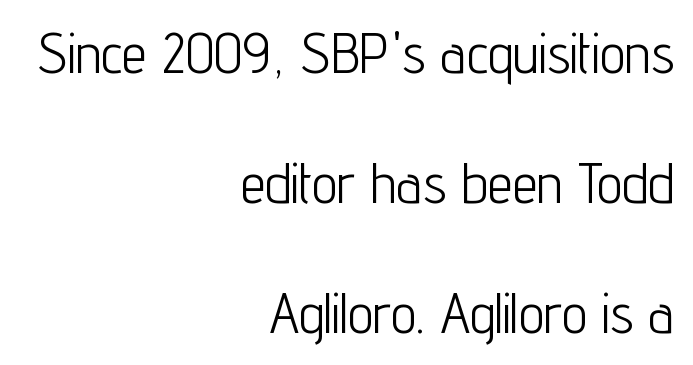
{"serif": "no", "italic": "no", "bold": "no", "weight": "light", "width": "condensed", "stroke_contrast": "low", "x_height": "medium", "monospaced": "no", "underline": "no", "align": "right", "line_spacing": "loose", "line_spacing_ratio": 2.32, "letter_spacing": "normal", "letter_spacing_em": 0.0, "glyph_px": 56}
